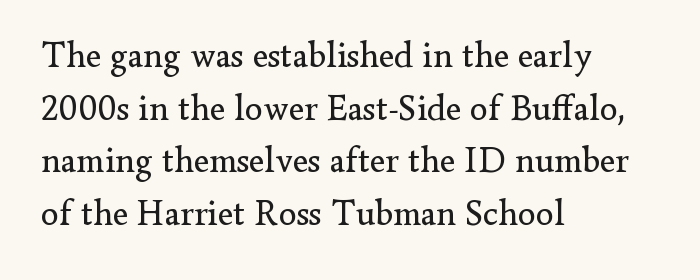
Q: Is the text bold? A: No.
Q: Is the text italic (slanted)? A: No, it is upright.
Q: Is the typeface a serif or a sans-serif typeface? A: Serif.
Q: Is the text underlined? A: No.
Q: How is the paragraph aligned? A: Left-aligned.
Q: Is the spacing between letters normal or unusually wide? A: Normal.
Q: Is the spacing between lines tight, normal or loose? A: Normal.
Q: Width (condensed, normal, or wide)? A: Normal.
Q: Stroke contrast? A: Low.
Q: x-height? A: Small.
Q: Monospaced? A: No.
